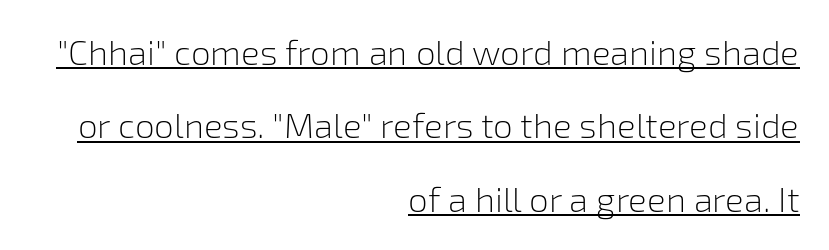
The image shows 35 px light sans-serif type, upright; set right-aligned, loose line spacing (2.1x), normal letter spacing, underlined; low stroke contrast and a medium x-height.
